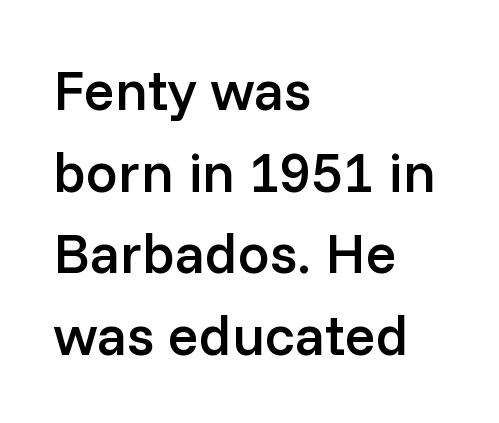
{"serif": "no", "italic": "no", "bold": "semi", "weight": "semibold", "width": "normal", "stroke_contrast": "low", "x_height": "medium", "monospaced": "no", "underline": "no", "align": "left", "line_spacing": "normal", "line_spacing_ratio": 1.43, "letter_spacing": "normal", "letter_spacing_em": 0.0, "glyph_px": 57}
